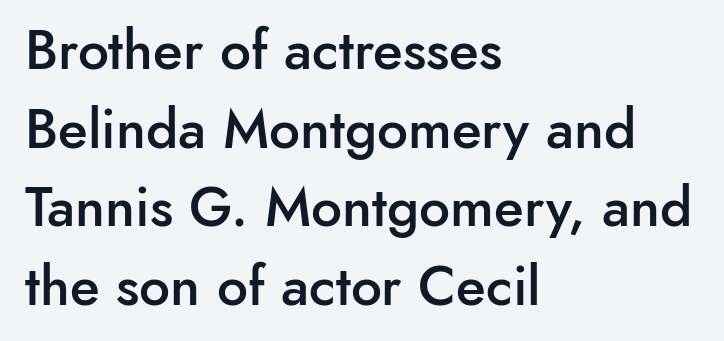
Q: Is the text bold? A: Semi-bold.
Q: Is the text italic (slanted)? A: No, it is upright.
Q: Is the typeface a serif or a sans-serif typeface? A: Sans-serif.
Q: Is the text underlined? A: No.
Q: How is the paragraph aligned? A: Left-aligned.
Q: Is the spacing between letters normal or unusually wide? A: Normal.
Q: Is the spacing between lines tight, normal or loose? A: Normal.
Q: Width (condensed, normal, or wide)? A: Normal.
Q: Stroke contrast? A: Low.
Q: x-height? A: Small.
Q: Monospaced? A: No.
